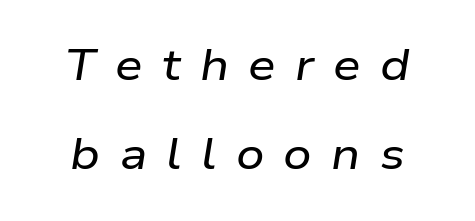
The image shows 44 px wide type, italic (leaning right); set loose line spacing (2.03x), unusually wide letter spacing (+0.44 em), not underlined; low stroke contrast and a medium x-height.
